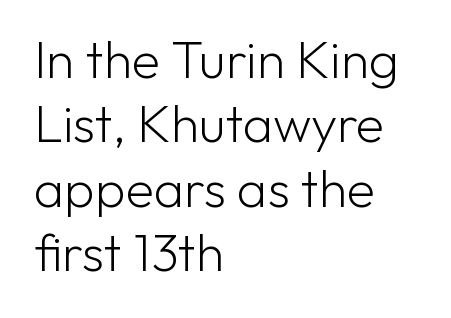
{"serif": "no", "italic": "no", "bold": "no", "weight": "light", "width": "normal", "stroke_contrast": "low", "x_height": "medium", "monospaced": "no", "underline": "no", "align": "left", "line_spacing_ratio": 1.24, "letter_spacing": "normal", "letter_spacing_em": 0.0, "glyph_px": 52}
